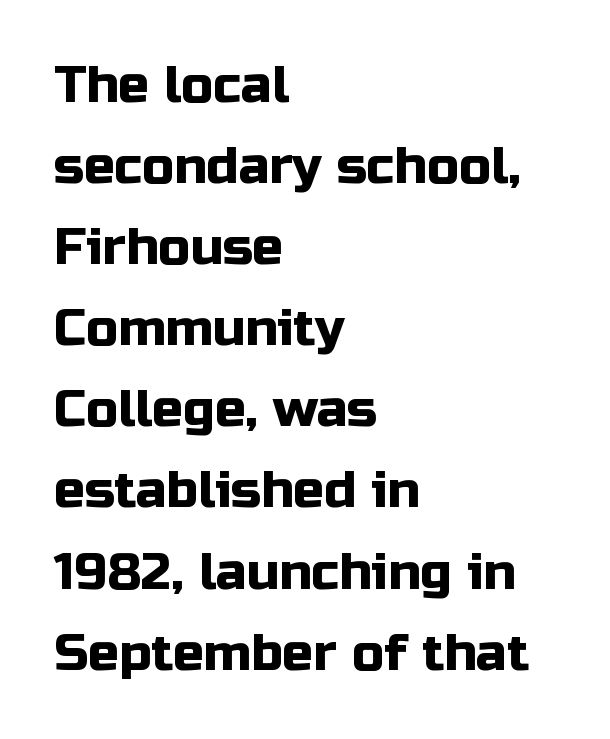
Q: Is the text italic (slanted)? A: No, it is upright.
Q: Is the typeface a serif or a sans-serif typeface? A: Sans-serif.
Q: Is the text underlined? A: No.
Q: How is the paragraph aligned? A: Left-aligned.
Q: Is the spacing between letters normal or unusually wide? A: Normal.
Q: Is the spacing between lines tight, normal or loose? A: Normal.
Q: Width (condensed, normal, or wide)? A: Normal.
Q: Stroke contrast? A: Low.
Q: x-height? A: Medium.
Q: Monospaced? A: No.
